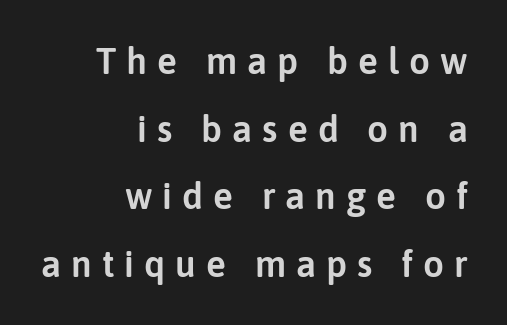
Q: Is the text italic (slanted)? A: No, it is upright.
Q: Is the typeface a serif or a sans-serif typeface? A: Sans-serif.
Q: Is the text underlined? A: No.
Q: How is the paragraph aligned? A: Right-aligned.
Q: Is the spacing between letters normal or unusually wide? A: Unusually wide.
Q: Width (condensed, normal, or wide)? A: Normal.
Q: Stroke contrast? A: Low.
Q: x-height? A: Medium.
Q: Monospaced? A: No.
